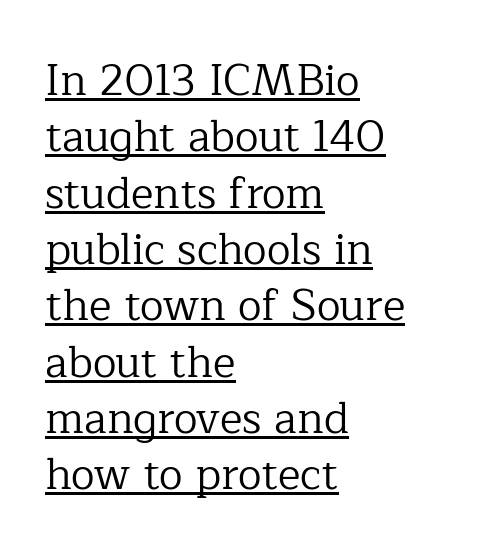
Heaviness? Minimal to ordinary, like unemphasized prose. This sample uses plain, unmodified letter spacing. This rendering uses left alignment, leaving the right contour irregular. The sample's only ornament is a line tracing under the words. How would I describe the line gaps? Plain and ordinary. A typesetter would mark this as roman, not italic.
